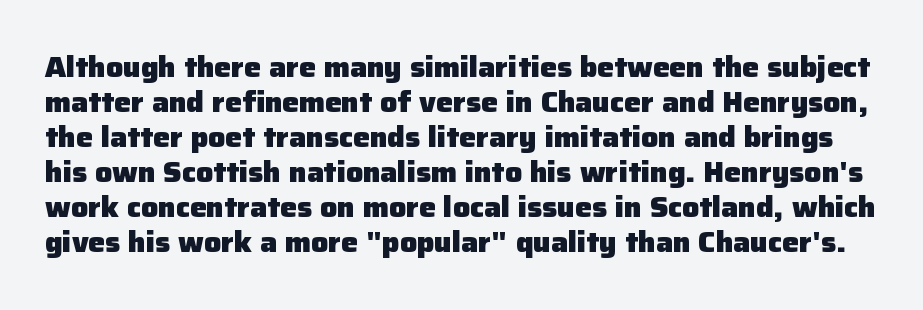
Q: Is the text bold? A: Yes.
Q: Is the text italic (slanted)? A: No, it is upright.
Q: Is the typeface a serif or a sans-serif typeface? A: Sans-serif.
Q: Is the text underlined? A: No.
Q: Is the spacing between letters normal or unusually wide? A: Normal.
Q: Is the spacing between lines tight, normal or loose? A: Normal.
Q: Width (condensed, normal, or wide)? A: Normal.
Q: Stroke contrast? A: Low.
Q: x-height? A: Medium.
Q: Monospaced? A: No.
